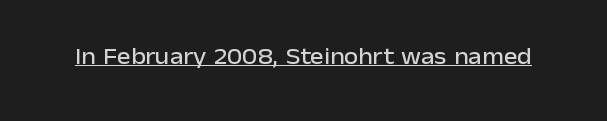
You can see a thin bar hugging the bottom of the glyphs. This rendering leaves character spacing at its baseline value. Style check: upright.
